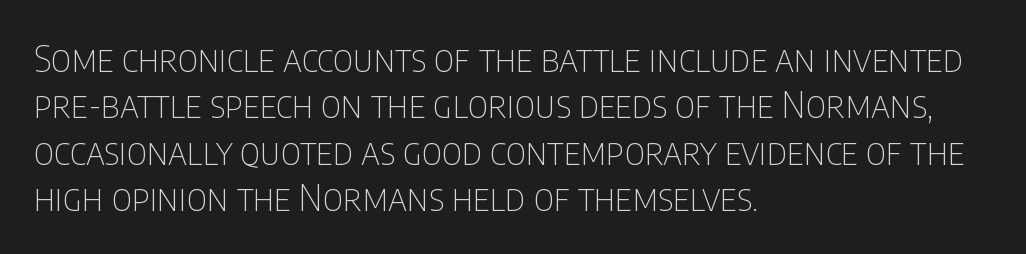
Q: Is the text bold? A: No.
Q: Is the text italic (slanted)? A: No, it is upright.
Q: Is the typeface a serif or a sans-serif typeface? A: Sans-serif.
Q: Is the text underlined? A: No.
Q: How is the paragraph aligned? A: Left-aligned.
Q: Is the spacing between letters normal or unusually wide? A: Normal.
Q: Is the spacing between lines tight, normal or loose? A: Normal.
Q: Width (condensed, normal, or wide)? A: Condensed.
Q: Stroke contrast? A: Low.
Q: x-height? A: Large.
Q: Monospaced? A: No.
